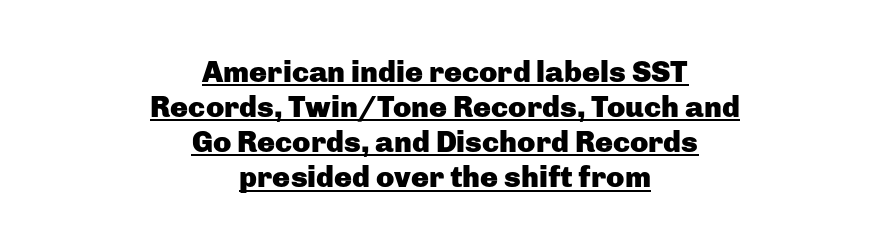
The image shows 30 px heavy sans-serif type, upright; set centered, line spacing 1.17x, normal letter spacing, underlined; low stroke contrast and a medium x-height.
